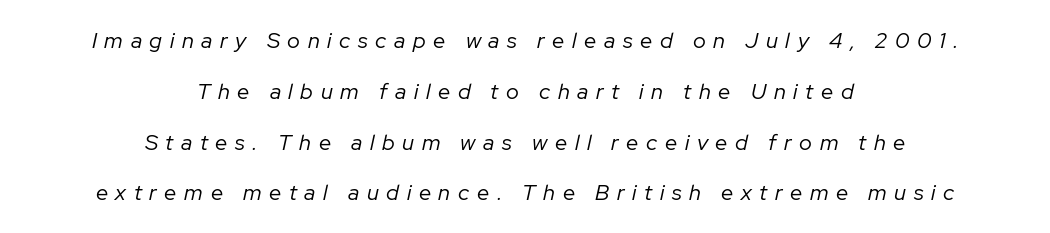
Q: Is the text bold? A: No.
Q: Is the text italic (slanted)? A: Yes, it leans right by about 12 degrees.
Q: Is the text underlined? A: No.
Q: How is the paragraph aligned? A: Centered.
Q: Is the spacing between letters normal or unusually wide? A: Unusually wide.
Q: Is the spacing between lines tight, normal or loose? A: Loose.
